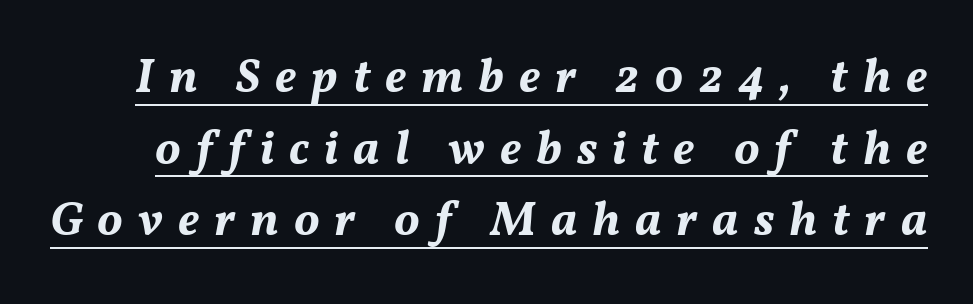
These lines carry a lot of weight — the face is fully bold. Tall strokes in this sample are angled rather than plumb. Character widths vary here, with narrow letters taking less room than wide ones. Notice how descenders clear the ascenders below comfortably — that's standard leading. The tracking reads as deliberately expanded to a designer's eye. Decoration check: the copy is underlined.
